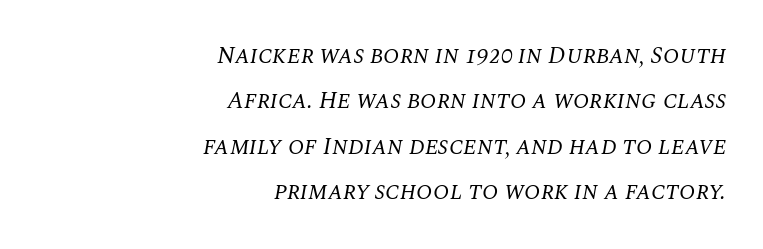
Line ends are locked; line starts wander. Weight: in the light-to-regular range. The glyphs look as if they've been sheared to an angle. Any mark beneath the type? The region is blank.
